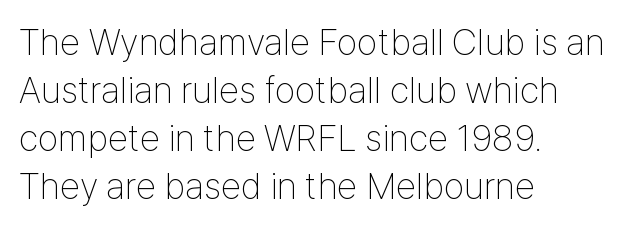
The image shows 37 px thin, condensed sans-serif type, upright; set left-aligned, normal line spacing (1.3x), normal letter spacing, not underlined; low stroke contrast and a medium x-height.
